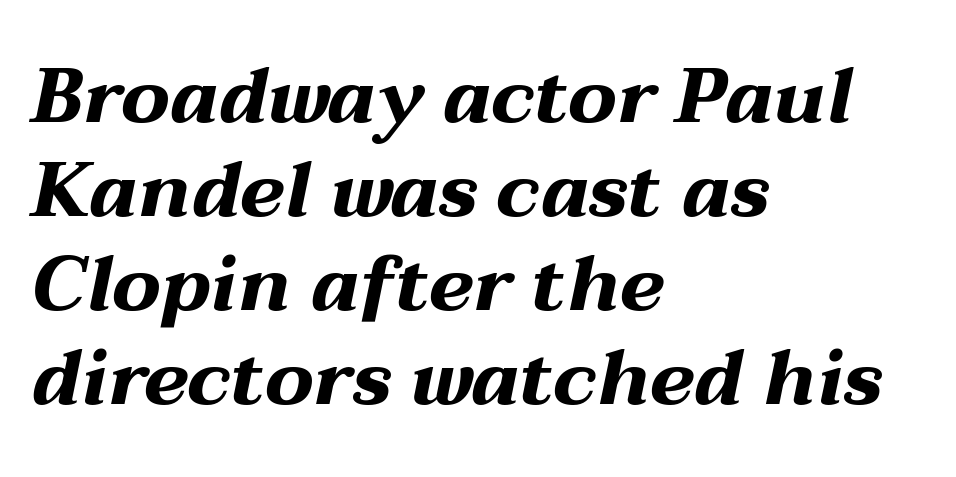
A typesetter would call this proportional, since set widths differ per character. The specimen omits any rule beneath the text block's lines. Compared with typical body copy, the letter spacing here is the same. I'd describe the lettering as bold — thick and assertive. An italicized treatment has been applied to the whole sample.
